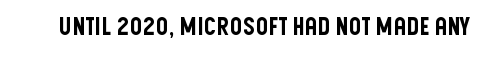
{"italic": "no", "underline": "no", "letter_spacing": "normal", "letter_spacing_em": 0.0, "glyph_px": 24}
